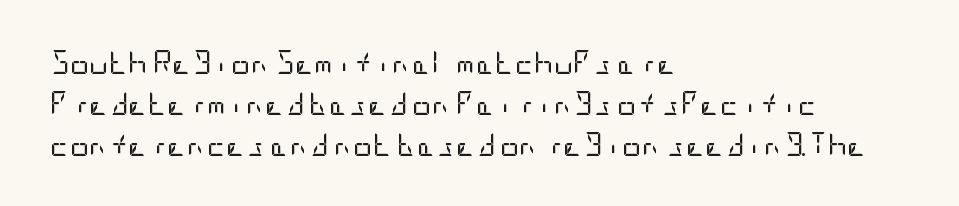
Q: Is the text bold? A: No.
Q: Is the text italic (slanted)? A: No, it is upright.
Q: Is the text underlined? A: No.
Q: How is the paragraph aligned? A: Left-aligned.
Q: Is the spacing between letters normal or unusually wide? A: Normal.
Q: Is the spacing between lines tight, normal or loose? A: Normal.
